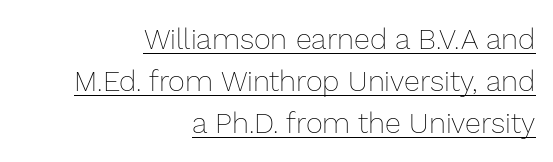
Q: Is the text bold? A: No.
Q: Is the text italic (slanted)? A: No, it is upright.
Q: Is the text underlined? A: Yes.
Q: How is the paragraph aligned? A: Right-aligned.
Q: Is the spacing between letters normal or unusually wide? A: Normal.
Q: Is the spacing between lines tight, normal or loose? A: Normal.
Q: Width (condensed, normal, or wide)? A: Normal.
Q: Stroke contrast? A: Low.
Q: x-height? A: Medium.
Q: Monospaced? A: No.
